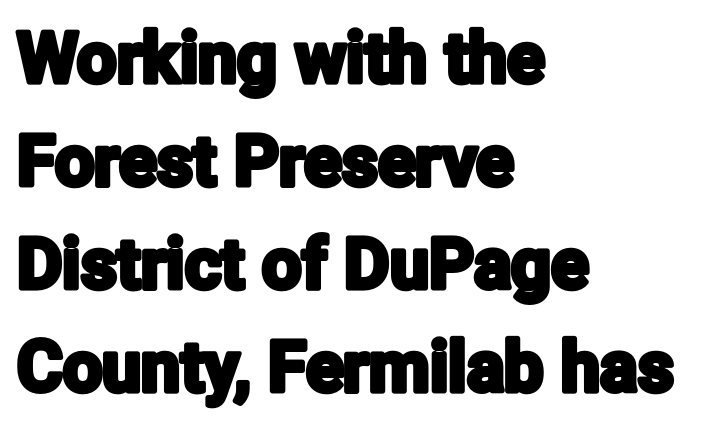
{"serif": "no", "italic": "no", "width": "condensed", "stroke_contrast": "low", "x_height": "medium", "monospaced": "no", "underline": "no", "align": "left", "line_spacing": "normal", "line_spacing_ratio": 1.47, "letter_spacing": "normal", "letter_spacing_em": 0.0, "glyph_px": 70}
